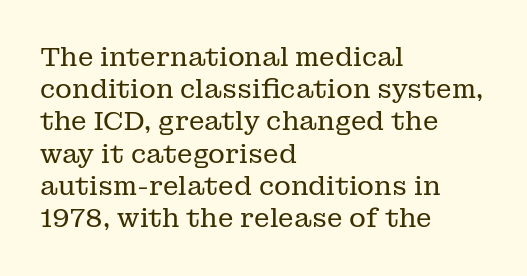
The image shows 26 px text type, upright; set left-aligned, line spacing 1.24x, normal letter spacing, not underlined.
